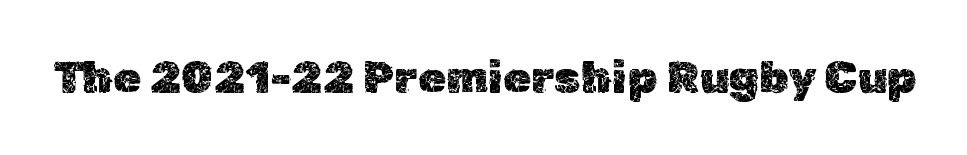
The image shows 45 px text type, upright; set normal letter spacing, not underlined; a medium x-height.
